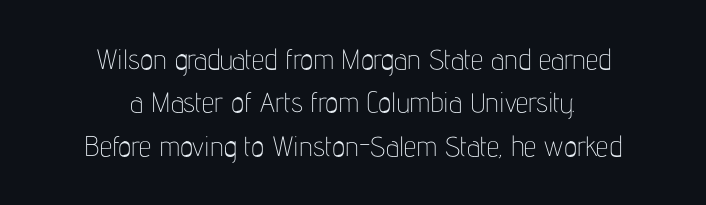
Notice how the passage keeps no hard edge, just a central spine. The words here are not underlined. What's the leading like? Ordinary, nothing unusual. This is sans-serif lettering, the kind often seen on screens and signage. No chunkiness to these letters — they're not bold. Here the designer chose a conventional face with non-uniform glyph widths.
